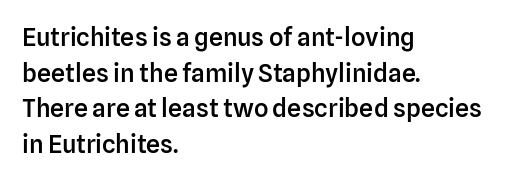
Q: Is the text bold? A: Semi-bold.
Q: Is the text italic (slanted)? A: No, it is upright.
Q: Is the text underlined? A: No.
Q: How is the paragraph aligned? A: Left-aligned.
Q: Is the spacing between letters normal or unusually wide? A: Normal.
Q: Is the spacing between lines tight, normal or loose? A: Normal.
